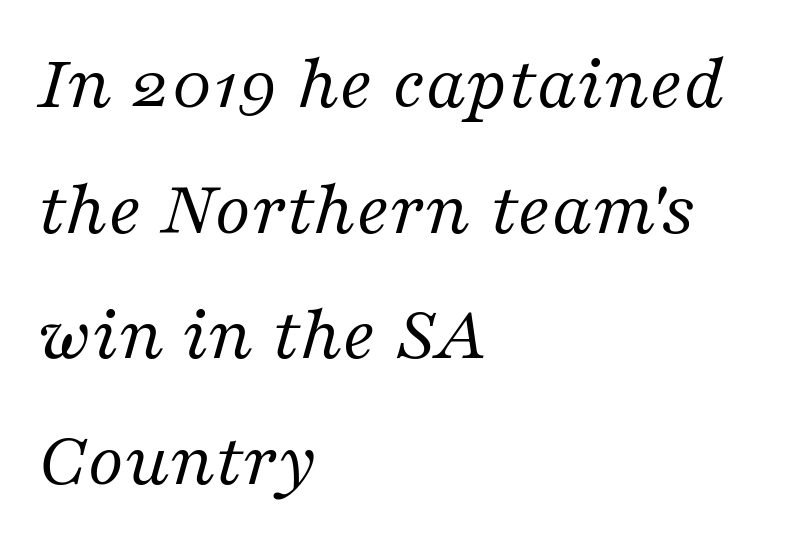
The typography opts for an oblique posture over an upright one. Unlike a clean sans, this face finishes its strokes with serifs. The rendering uses natural spacing where letterforms have individual widths. Successive baselines arrive at the customary interval. The weight tops out at a normal text grade.
